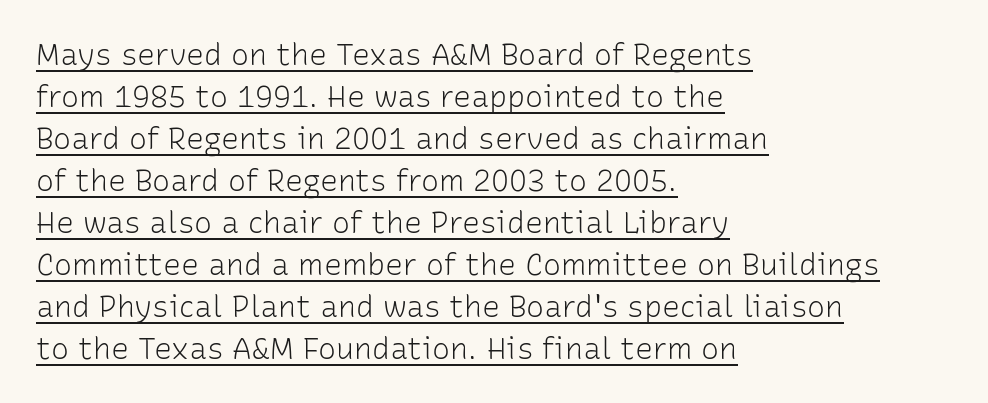
Regarding serifs, this sample does without them. The typesetter chose a ragged-right arrangement here. Horizontal bands of white between lines are of average thickness. Honestly, the underline is the first thing you notice here.
